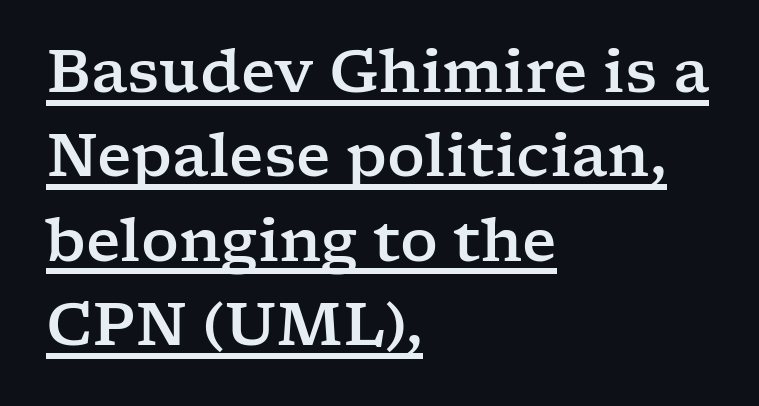
Q: Is the text italic (slanted)? A: No, it is upright.
Q: Is the typeface a serif or a sans-serif typeface? A: Serif.
Q: Is the text underlined? A: Yes.
Q: How is the paragraph aligned? A: Left-aligned.
Q: Is the spacing between letters normal or unusually wide? A: Normal.
Q: Is the spacing between lines tight, normal or loose? A: Normal.
Q: Width (condensed, normal, or wide)? A: Wide.
Q: Stroke contrast? A: Low.
Q: x-height? A: Medium.
Q: Monospaced? A: No.
